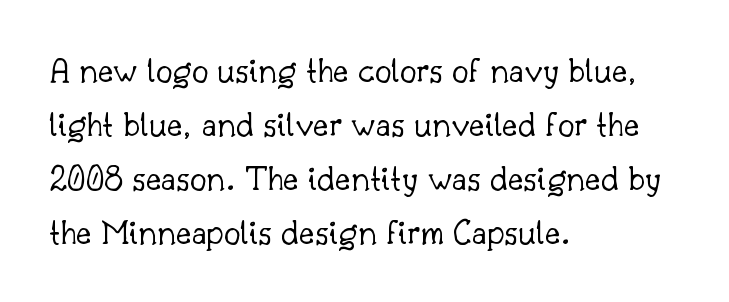
Notice how the stems are strictly vertical — no italics here. A light-to-regular cut is what we see here. Where is the straight margin? On the left.
